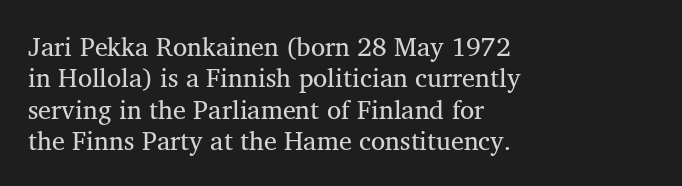
{"underline": "no", "align": "left", "line_spacing_ratio": 1.21, "letter_spacing": "normal", "letter_spacing_em": 0.0, "glyph_px": 26}
